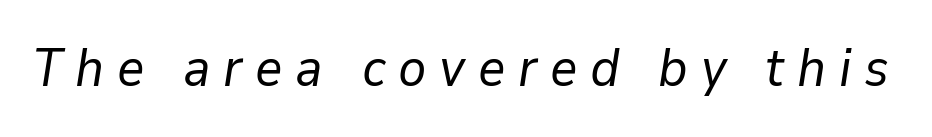
Q: Is the text bold? A: No.
Q: Is the text italic (slanted)? A: Yes, it leans right by about 9 degrees.
Q: Is the text underlined? A: No.
Q: Is the spacing between letters normal or unusually wide? A: Unusually wide.
Q: Width (condensed, normal, or wide)? A: Normal.
Q: Stroke contrast? A: Low.
Q: x-height? A: Medium.
Q: Monospaced? A: No.
